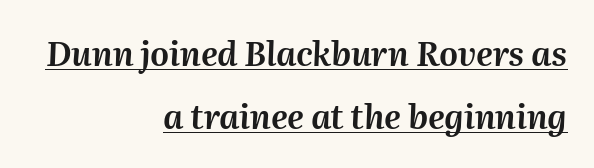
The paragraph has a hard right edge and a soft left edge. One glance says open: line gaps are wider than usual. Do the characters align in a grid? No, the font is proportional. The face used here is rendered with its standard letterfit.
